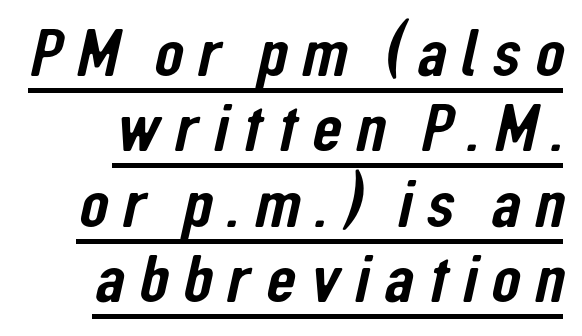
The image shows 68 px condensed sans-serif type; set tight line spacing (1.11x), unusually wide letter spacing (+0.21 em), underlined; low stroke contrast and a medium x-height.
